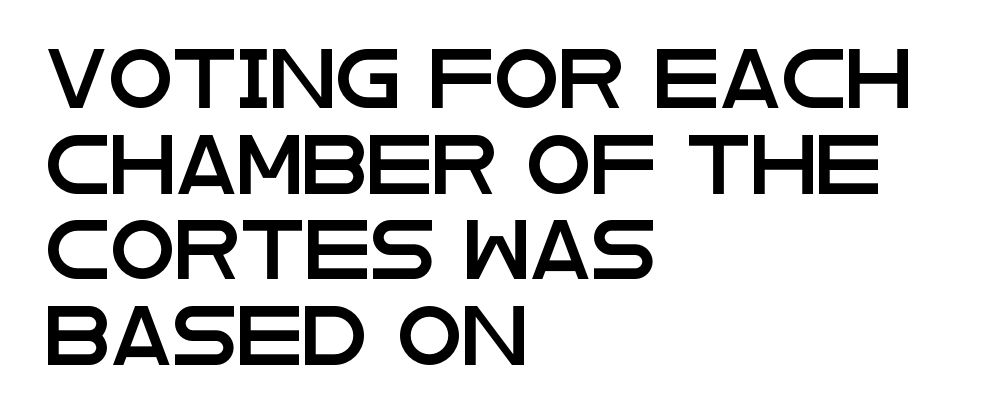
{"serif": "no", "italic": "no", "width": "wide", "stroke_contrast": "low", "x_height": "large", "monospaced": "no", "underline": "no", "align": "left", "line_spacing": "normal", "line_spacing_ratio": 1.45, "letter_spacing": "normal", "letter_spacing_em": 0.0, "glyph_px": 59}
